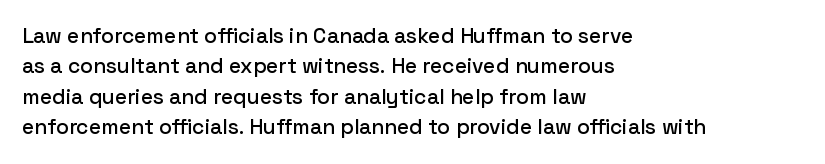
{"italic": "no", "underline": "no", "align": "left", "line_spacing": "normal", "line_spacing_ratio": 1.45, "letter_spacing": "normal", "letter_spacing_em": 0.0, "glyph_px": 21}
